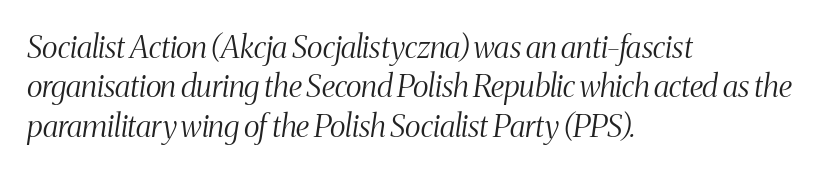
The image shows 31 px light, condensed serif type, italic (leaning right); set left-aligned, normal line spacing (1.27x), normal letter spacing, not underlined; medium stroke contrast and a medium x-height.
